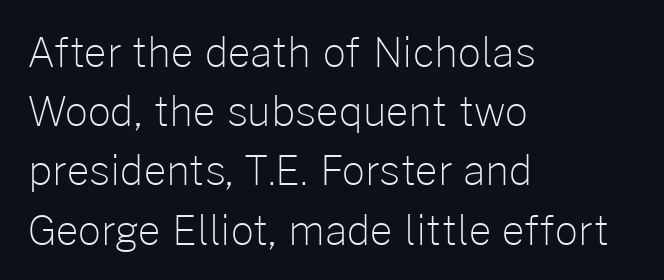
The image shows 40 px light sans-serif type, upright; set left-aligned, normal line spacing (1.48x), normal letter spacing, not underlined; low stroke contrast and a medium x-height.
